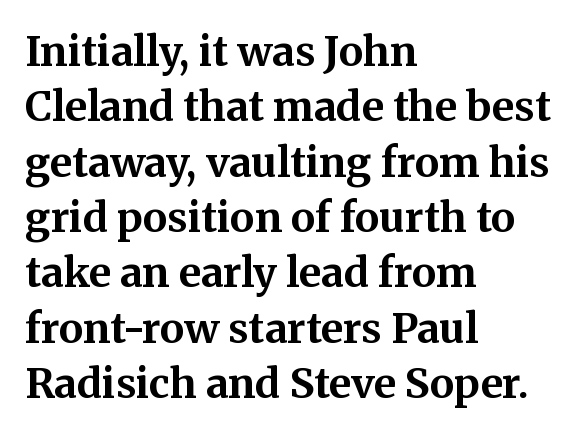
Q: Is the text bold? A: Yes.
Q: Is the text italic (slanted)? A: No, it is upright.
Q: Is the typeface a serif or a sans-serif typeface? A: Serif.
Q: Is the text underlined? A: No.
Q: How is the paragraph aligned? A: Left-aligned.
Q: Is the spacing between letters normal or unusually wide? A: Normal.
Q: Is the spacing between lines tight, normal or loose? A: Normal.
Q: Width (condensed, normal, or wide)? A: Normal.
Q: Stroke contrast? A: Medium.
Q: x-height? A: Medium.
Q: Monospaced? A: No.
